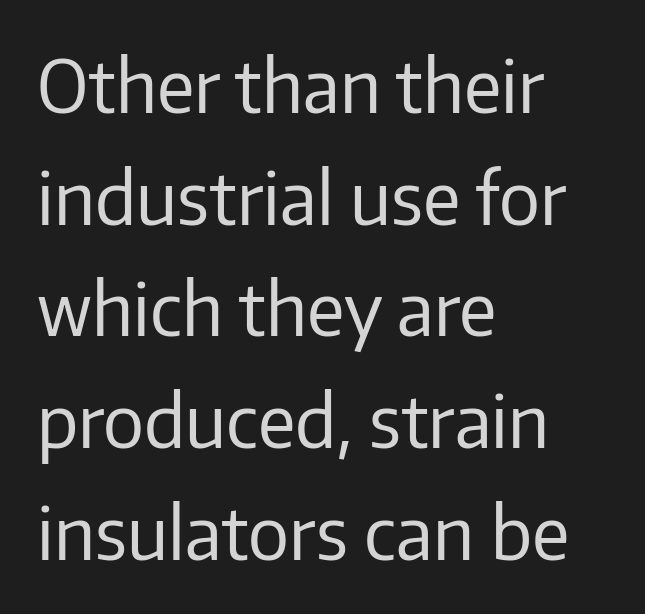
{"serif": "no", "italic": "no", "bold": "no", "weight": "regular", "width": "normal", "stroke_contrast": "low", "x_height": "medium", "monospaced": "no", "underline": "no", "align": "left", "line_spacing": "normal", "line_spacing_ratio": 1.53, "letter_spacing": "normal", "letter_spacing_em": 0.0, "glyph_px": 73}
